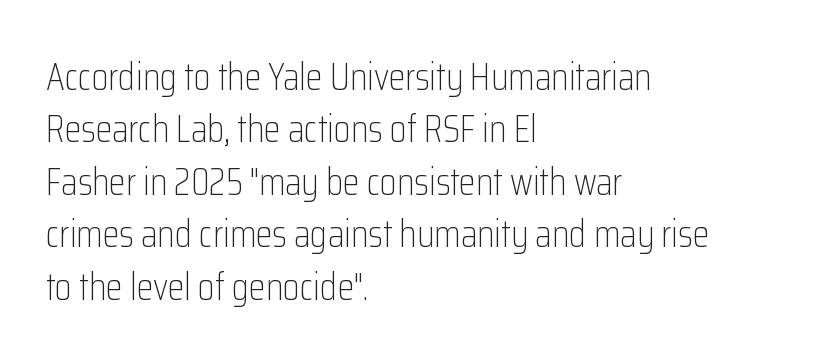
The passage shown has conventional tracking throughout. If you measured baseline to baseline, you'd find a middling distance. On a weight scale, this lands at 450 or below. A bare baseline throughout the passage. Character widths vary here, with narrow letters taking less room than wide ones.
